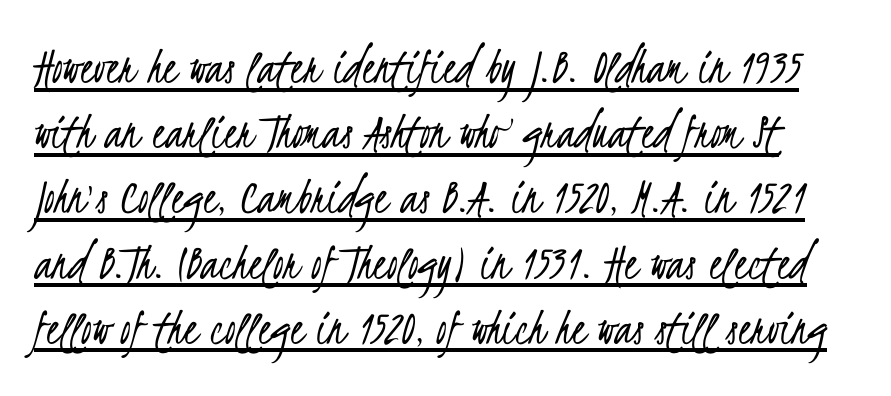
The image shows 53 px light, condensed sans-serif type; set line spacing 1.23x, normal letter spacing, underlined; low stroke contrast and a small x-height.
